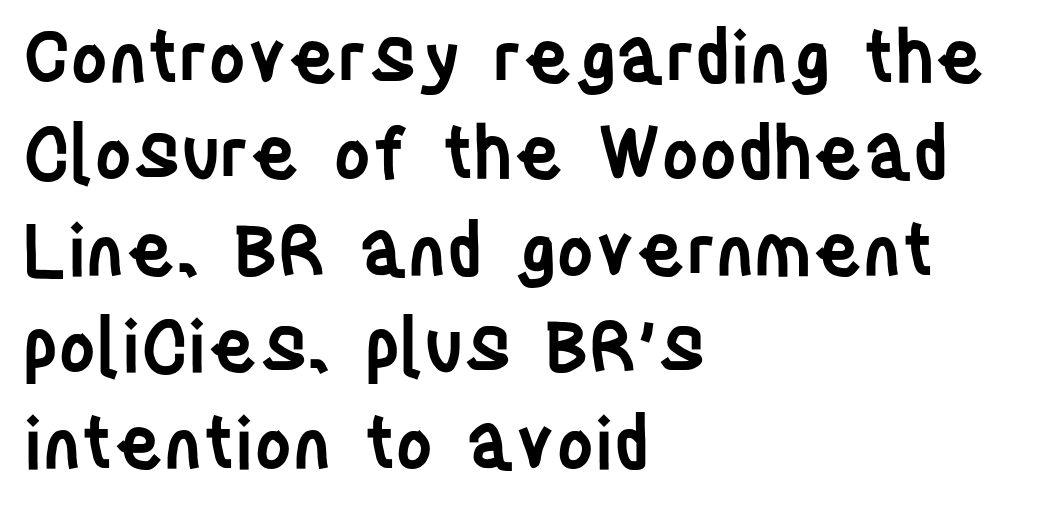
In terms of leading, this rendering sits right in the middle. A bit beefed up — I'd call it semibold rather than bold. What stands out about the letter spacing? Nothing — it is the standard amount. The font's upright variant was chosen for this text. Honestly, there is no underline to notice here at all.
